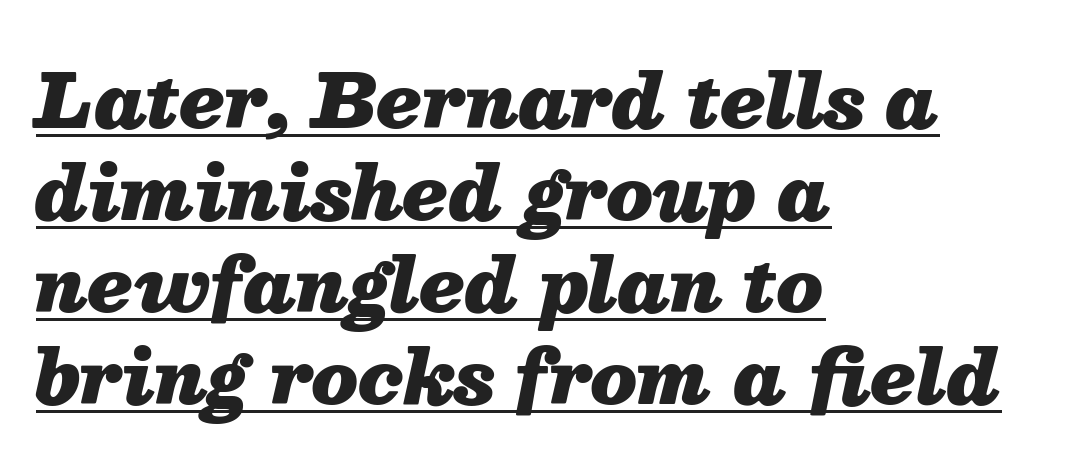
{"italic": "yes", "lean": "right", "slant_degrees": 13, "bold": "yes", "weight": "heavy", "width": "normal", "stroke_contrast": "medium", "x_height": "medium", "monospaced": "no", "underline": "yes", "align": "left", "line_spacing": "normal", "line_spacing_ratio": 1.26, "letter_spacing": "normal", "letter_spacing_em": 0.0, "glyph_px": 73}
